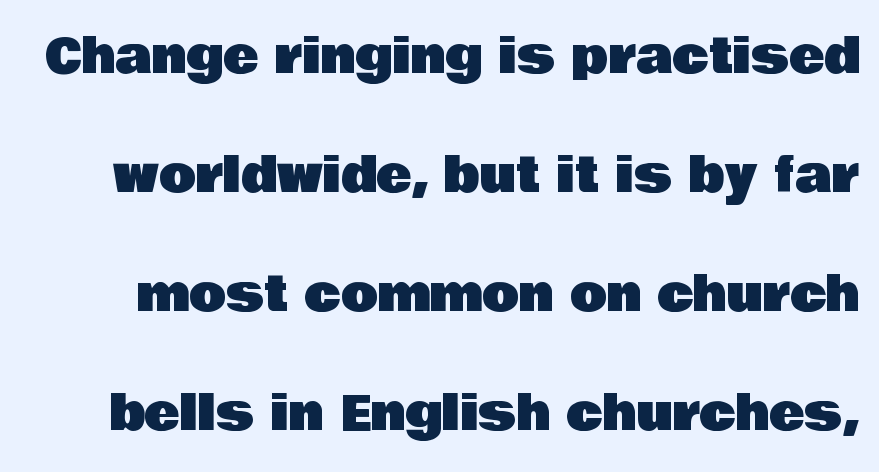
The image shows 48 px sans-serif type, upright; set loose line spacing (2.48x), normal letter spacing, not underlined; low stroke contrast and a large x-height.
